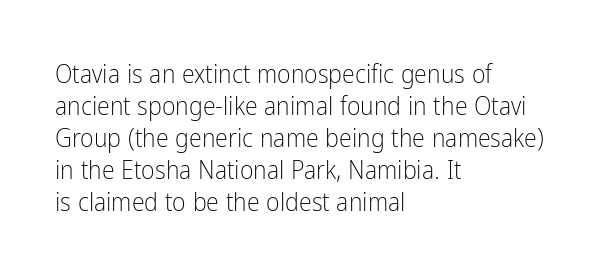
The passage shown is not underscored anywhere. Words appear dense and cohesive because spacing is normal. Alignment: flush left. Unlike italic type, these characters show no tilt at all.
